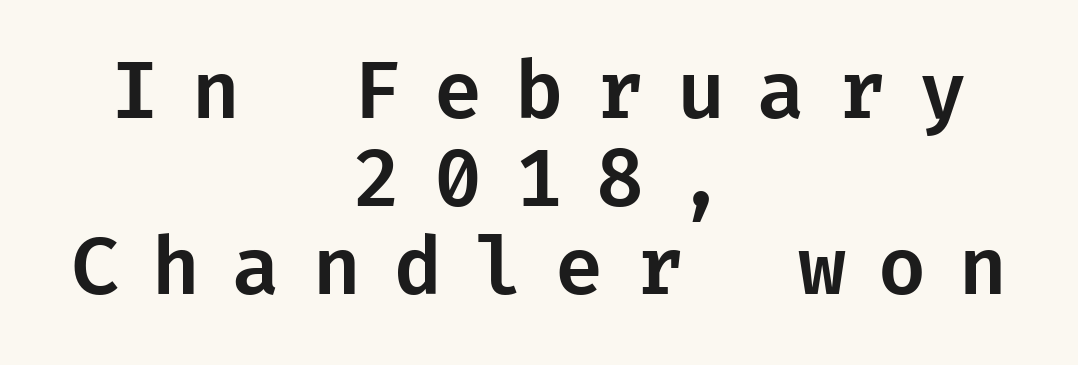
The image shows 78 px sans-serif type, upright; set centered, tight line spacing (1.13x), unusually wide letter spacing (+0.42 em), not underlined; low stroke contrast and a medium x-height.
